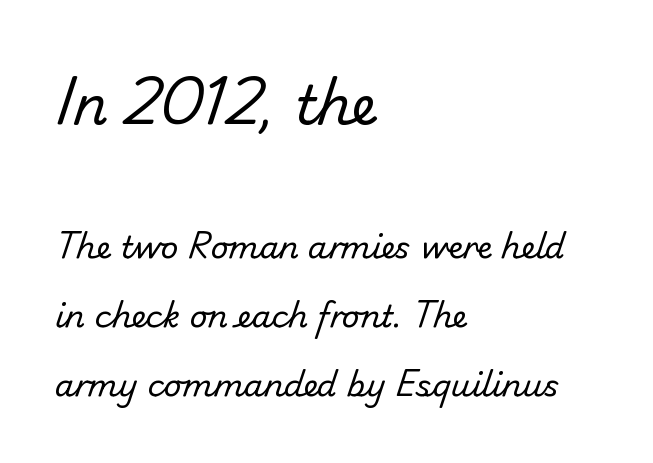
The image shows 54 px regular-weight sans-serif type; set left-aligned, loose line spacing (2.22x), normal letter spacing, not underlined; the first (top) block is 1.74x larger; low stroke contrast and a small x-height.
